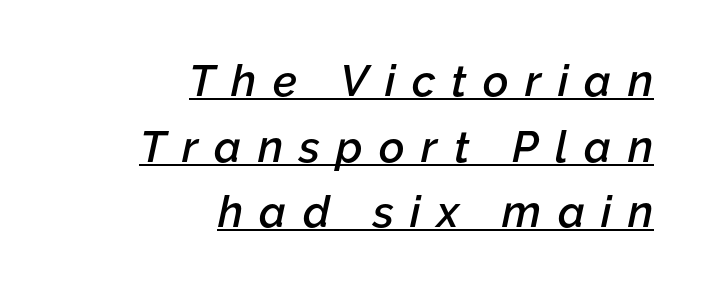
The image shows 44 px semibold type, italic (leaning right); set right-aligned, normal line spacing (1.49x), unusually wide letter spacing (+0.37 em), underlined; low stroke contrast and a medium x-height.
